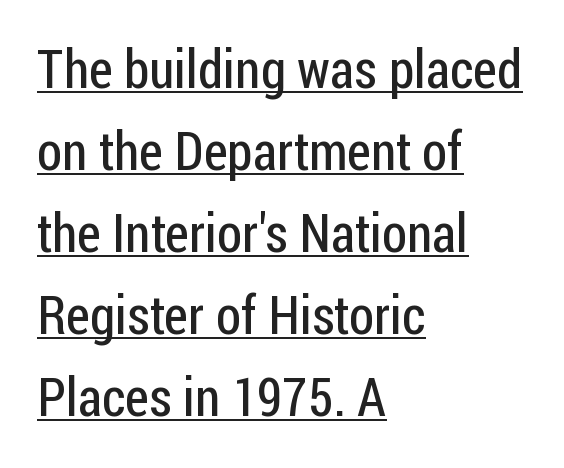
Q: Is the text bold? A: No.
Q: Is the text italic (slanted)? A: No, it is upright.
Q: Is the typeface a serif or a sans-serif typeface? A: Sans-serif.
Q: Is the text underlined? A: Yes.
Q: How is the paragraph aligned? A: Left-aligned.
Q: Is the spacing between letters normal or unusually wide? A: Normal.
Q: Is the spacing between lines tight, normal or loose? A: Normal.
Q: Width (condensed, normal, or wide)? A: Condensed.
Q: Stroke contrast? A: Low.
Q: x-height? A: Medium.
Q: Monospaced? A: No.
